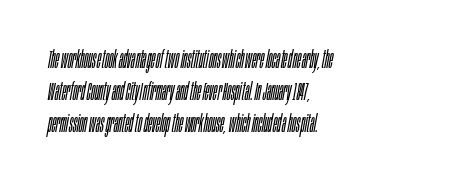
The letters are slanted; this is an italic face. The ragged edge is on the right, which tells us the setting is flush left. On a weight scale, this lands at 450 or below. The horizontal fit of the characters is conventional and even. The zone under the glyphs is completely vacant. The passage shown stacks its lines at a standard gap.
